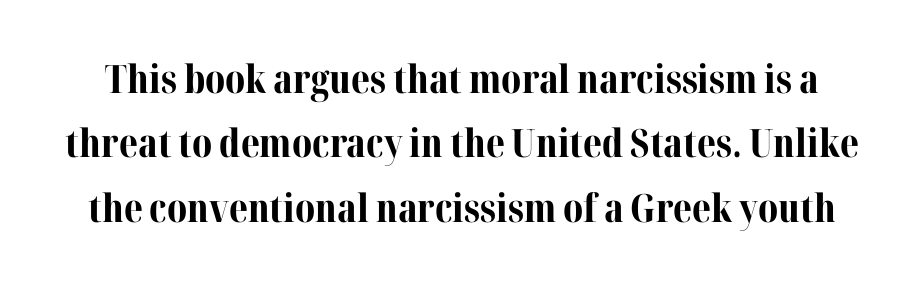
{"serif": "yes", "italic": "no", "bold": "yes", "weight": "bold", "width": "normal", "stroke_contrast": "medium", "x_height": "medium", "monospaced": "no", "underline": "no", "line_spacing": "normal", "line_spacing_ratio": 1.65, "letter_spacing": "normal", "letter_spacing_em": 0.0, "glyph_px": 39}
